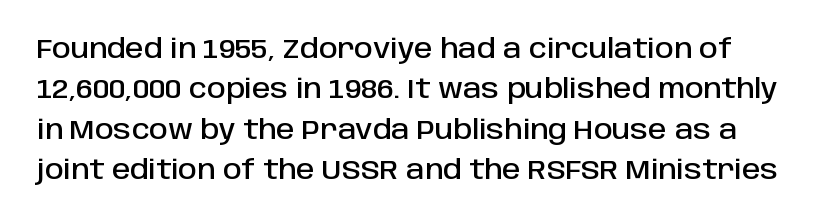
The image shows 26 px text type, upright; set normal line spacing (1.55x), normal letter spacing, not underlined.
